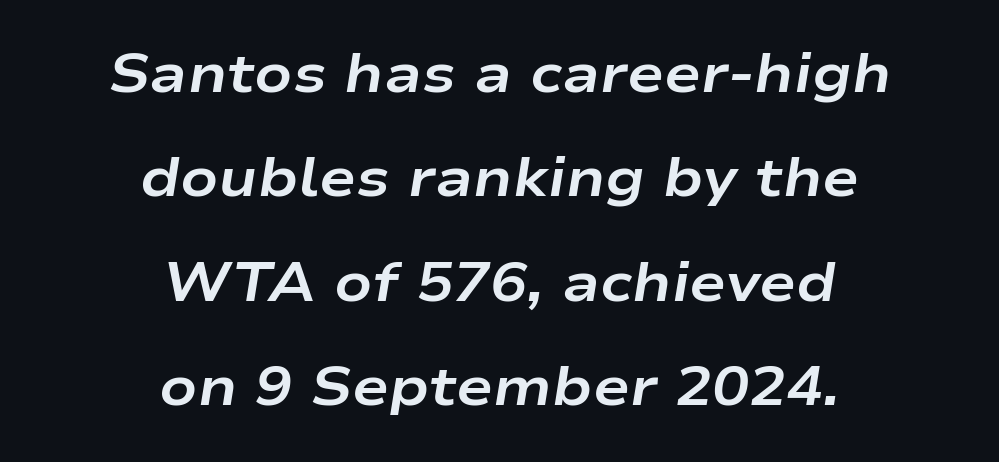
{"italic": "yes", "lean": "right", "slant_degrees": 9, "bold": "yes", "weight": "bold", "width": "wide", "stroke_contrast": "low", "x_height": "medium", "monospaced": "no", "underline": "no", "align": "center", "line_spacing": "loose", "line_spacing_ratio": 1.9, "letter_spacing": "normal", "letter_spacing_em": 0.0, "glyph_px": 55}
